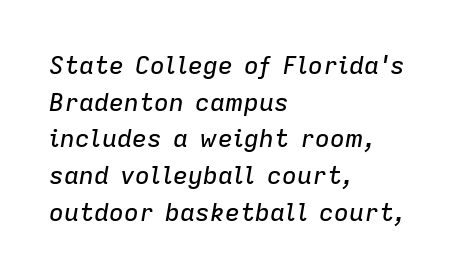
The image shows 25 px text type, italic (leaning right); set left-aligned, normal line spacing (1.47x), normal letter spacing, not underlined.
